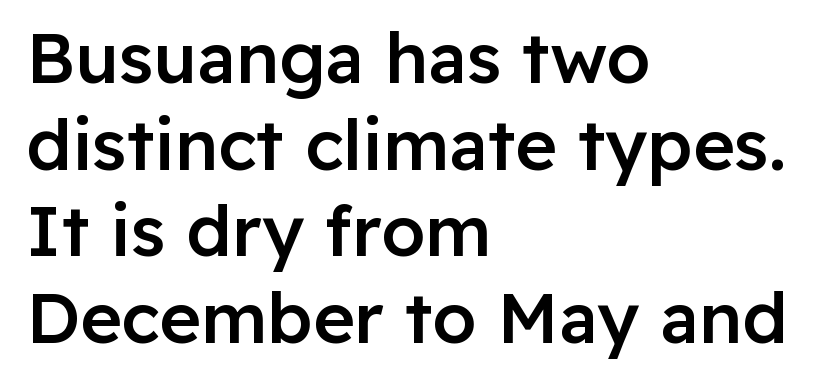
Q: Is the text bold? A: Semi-bold.
Q: Is the text italic (slanted)? A: No, it is upright.
Q: Is the typeface a serif or a sans-serif typeface? A: Sans-serif.
Q: Is the text underlined? A: No.
Q: How is the paragraph aligned? A: Left-aligned.
Q: Is the spacing between letters normal or unusually wide? A: Normal.
Q: Width (condensed, normal, or wide)? A: Normal.
Q: Stroke contrast? A: Low.
Q: x-height? A: Medium.
Q: Monospaced? A: No.
